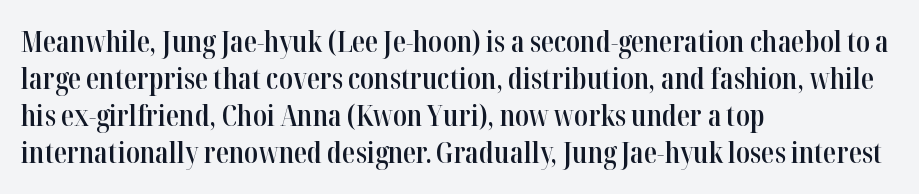
The image shows 29 px semibold, condensed serif type, upright; set left-aligned, normal line spacing (1.28x), normal letter spacing, not underlined; high stroke contrast and a medium x-height.
